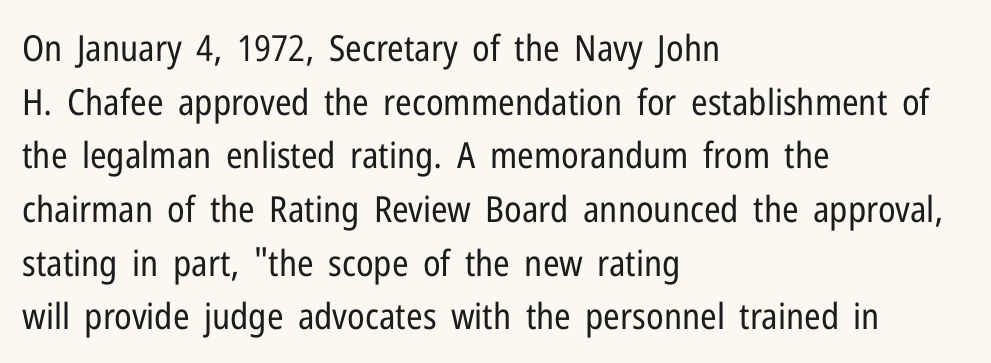
{"serif": "no", "italic": "no", "bold": "no", "weight": "regular", "width": "condensed", "stroke_contrast": "low", "x_height": "medium", "monospaced": "no", "underline": "no", "align": "left", "line_spacing": "normal", "line_spacing_ratio": 1.49, "letter_spacing": "normal", "letter_spacing_em": 0.0, "glyph_px": 36}
